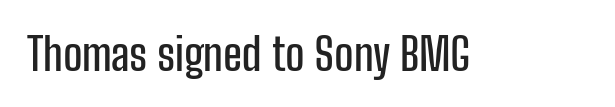
The image shows 45 px condensed sans-serif type, upright; set normal letter spacing, not underlined; low stroke contrast and a medium x-height.
